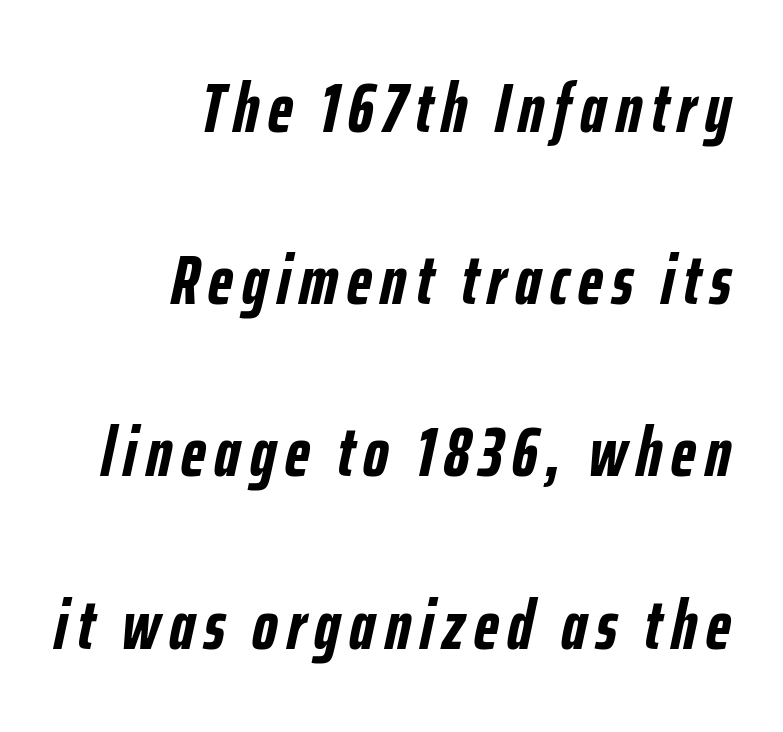
The image shows 70 px semibold, condensed type, italic (leaning right); set right-aligned, loose line spacing (2.46x), not underlined; low stroke contrast and a medium x-height.
